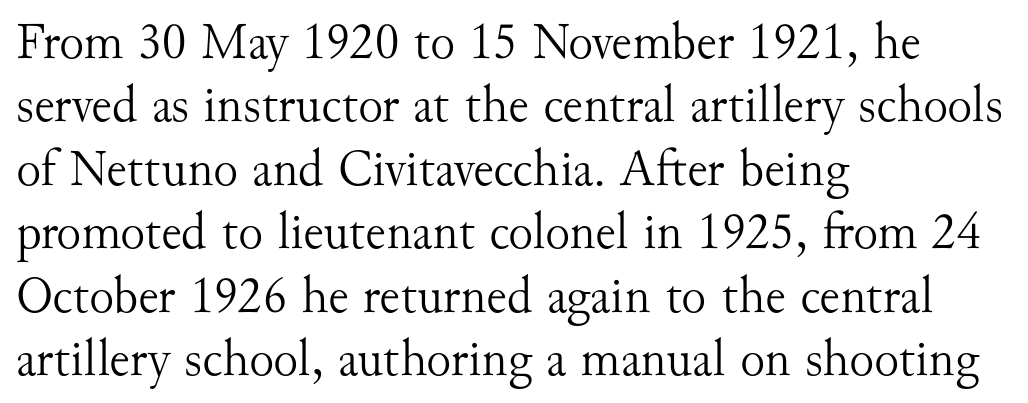
Q: Is the text bold? A: No.
Q: Is the text italic (slanted)? A: No, it is upright.
Q: Is the typeface a serif or a sans-serif typeface? A: Serif.
Q: Is the text underlined? A: No.
Q: How is the paragraph aligned? A: Left-aligned.
Q: Is the spacing between letters normal or unusually wide? A: Normal.
Q: Width (condensed, normal, or wide)? A: Normal.
Q: Stroke contrast? A: Medium.
Q: x-height? A: Small.
Q: Monospaced? A: No.
